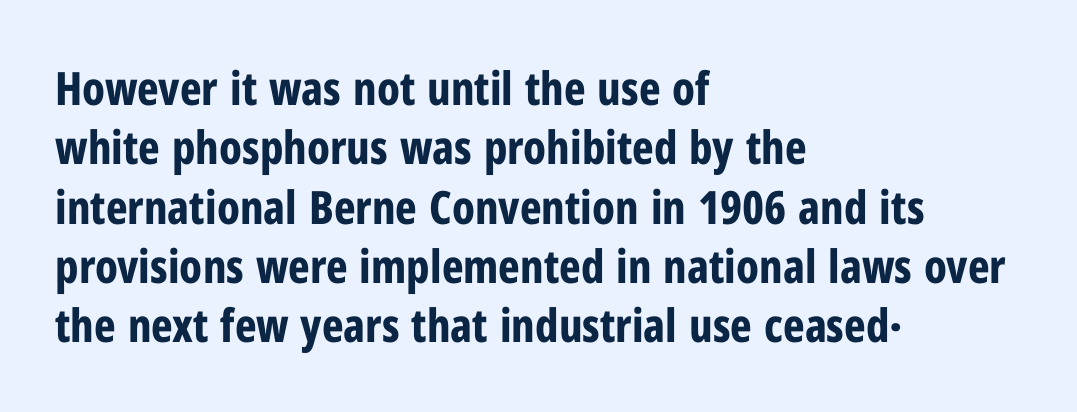
This is heavy type, rendered in bold. Regarding serifs, this sample does without them. Notice how descenders clear the ascenders below comfortably — that's standard leading. Does the lettering tilt? It doesn't — this is upright. The space directly below the letters is spotless. Spacing verdict: proportional, widths tailored to each character.
